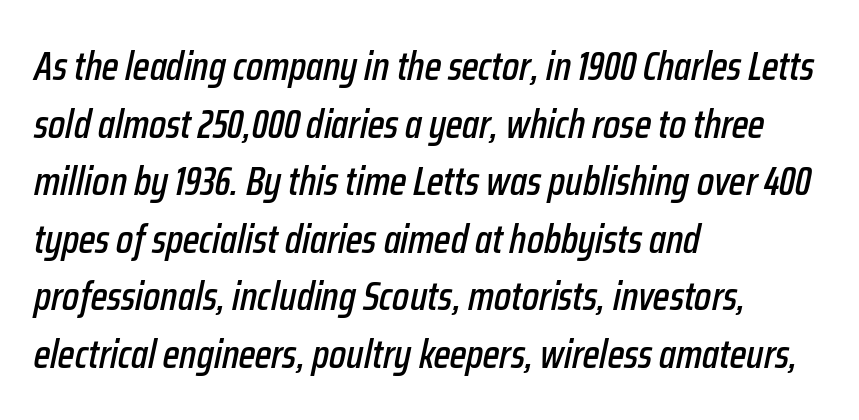
{"italic": "yes", "lean": "right", "slant_degrees": 12, "width": "condensed", "stroke_contrast": "low", "x_height": "medium", "monospaced": "no", "underline": "no", "align": "left", "line_spacing": "normal", "line_spacing_ratio": 1.44, "letter_spacing": "normal", "letter_spacing_em": 0.0, "glyph_px": 40}
